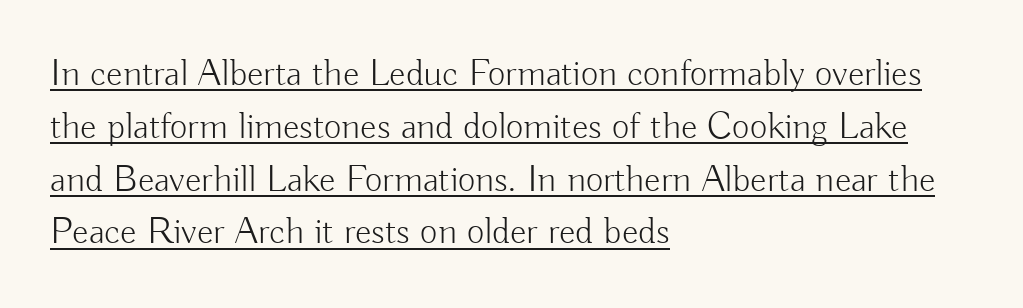
Quick note: not italic, upright. Summary of weight: not heavy and not bold. Spacing verdict: proportional, widths tailored to each character. You can tell from the bare stems that sans-serif type was used.
